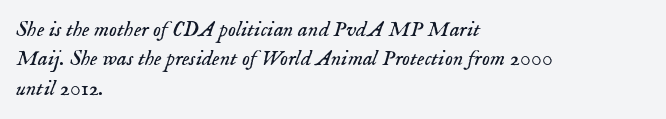
The lettering tilts uniformly, giving the passage an italic look. In terms of letterspacing, this is plain default setting. Caption: multi-line text, flush left, ragged right. Line spacing here is normal. A clean baseline with only descenders dipping below it. Nothing heavy about these letters — not bold at all.
